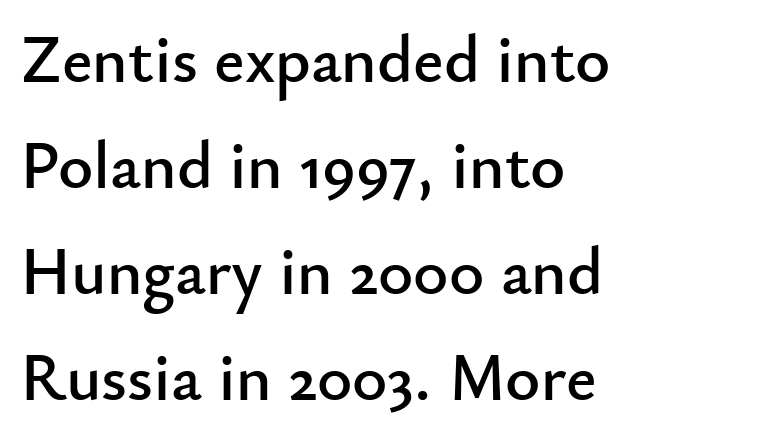
The image shows 67 px sans-serif type, upright; set left-aligned, normal line spacing (1.58x), normal letter spacing, not underlined; low stroke contrast and a small x-height.
